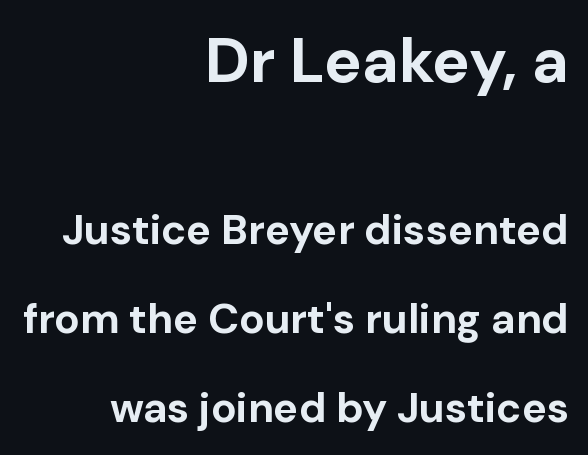
The image shows 63 px bold sans-serif type, upright; set right-aligned, loose line spacing (2.11x), normal letter spacing, not underlined; the first (top) block is 1.5x larger; low stroke contrast and a medium x-height.
